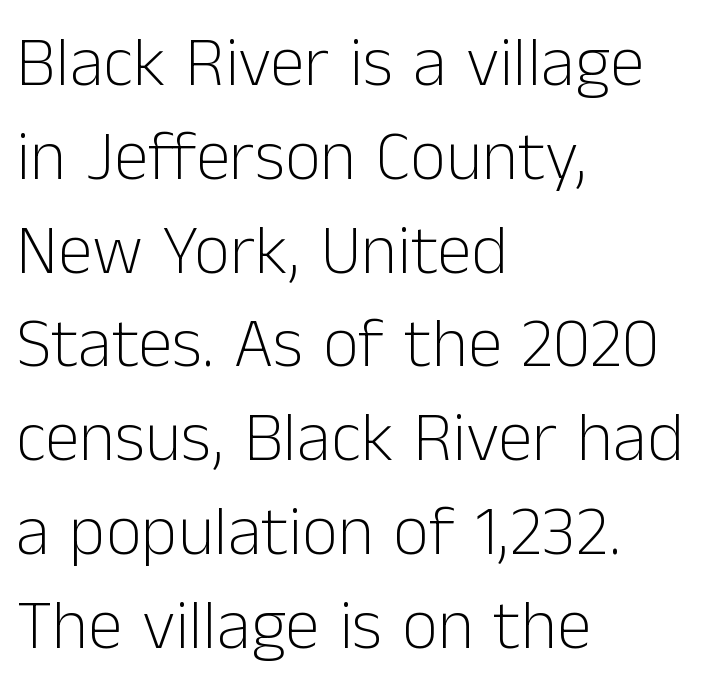
The image shows 70 px light sans-serif type, upright; set left-aligned, normal line spacing (1.34x), normal letter spacing, not underlined; low stroke contrast and a medium x-height.
